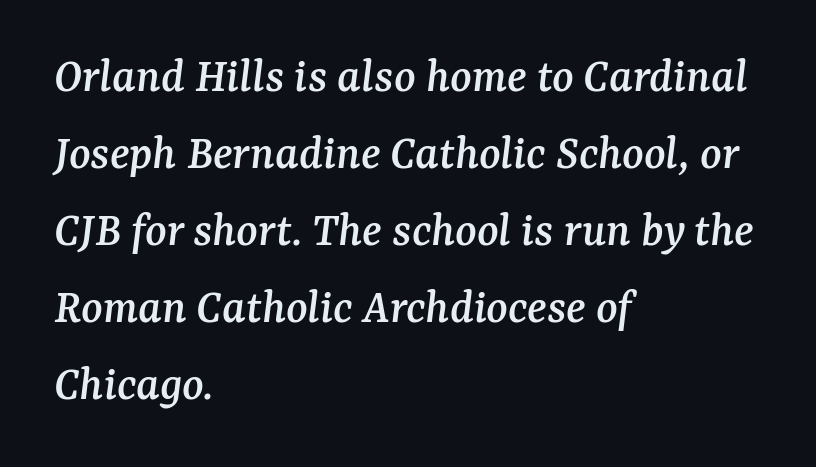
{"serif": "yes", "italic": "yes", "lean": "right", "slant_degrees": 7, "width": "normal", "stroke_contrast": "medium", "x_height": "medium", "monospaced": "no", "underline": "no", "align": "left", "line_spacing": "normal", "line_spacing_ratio": 1.54, "letter_spacing": "normal", "letter_spacing_em": 0.0, "glyph_px": 50}
